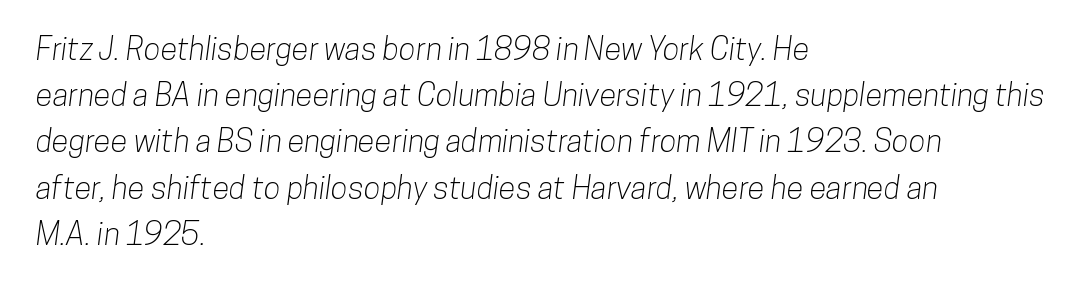
{"serif": "no", "width": "condensed", "stroke_contrast": "low", "x_height": "medium", "monospaced": "no", "underline": "no", "align": "left", "line_spacing": "normal", "line_spacing_ratio": 1.49, "letter_spacing": "normal", "letter_spacing_em": 0.0, "glyph_px": 31}
